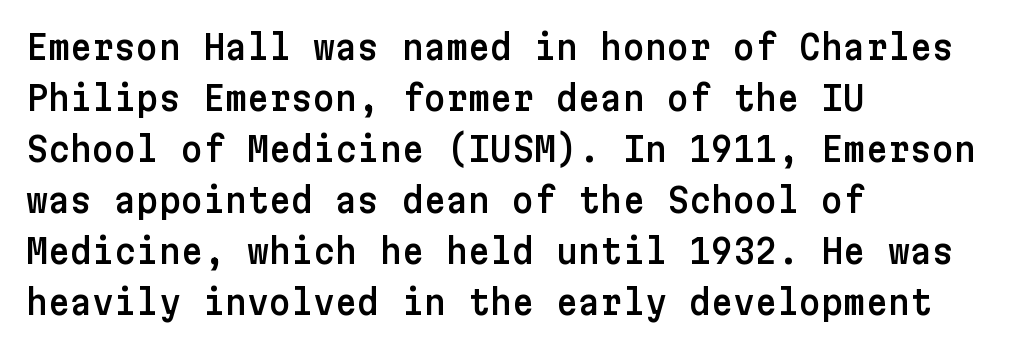
Q: Is the text italic (slanted)? A: No, it is upright.
Q: Is the typeface a serif or a sans-serif typeface? A: Sans-serif.
Q: Is the text underlined? A: No.
Q: How is the paragraph aligned? A: Left-aligned.
Q: Is the spacing between letters normal or unusually wide? A: Normal.
Q: Is the spacing between lines tight, normal or loose? A: Normal.
Q: Width (condensed, normal, or wide)? A: Normal.
Q: Stroke contrast? A: Low.
Q: x-height? A: Medium.
